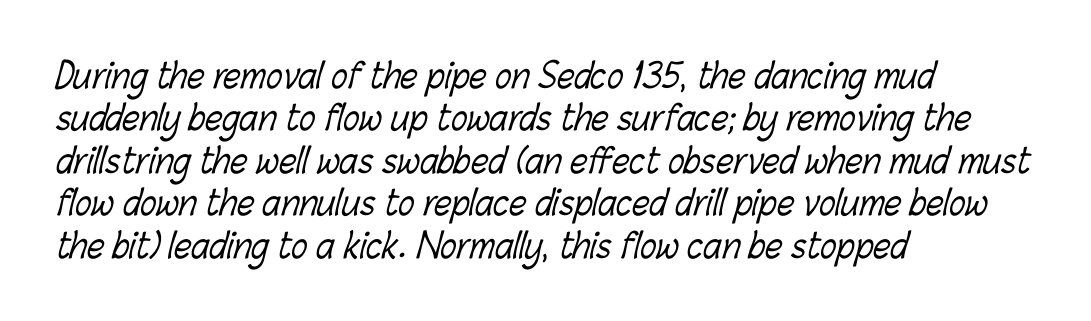
Q: Is the text bold? A: No.
Q: Is the text underlined? A: No.
Q: How is the paragraph aligned? A: Left-aligned.
Q: Is the spacing between letters normal or unusually wide? A: Normal.
Q: Is the spacing between lines tight, normal or loose? A: Normal.
Q: Width (condensed, normal, or wide)? A: Condensed.
Q: Stroke contrast? A: Low.
Q: x-height? A: Medium.
Q: Monospaced? A: No.
